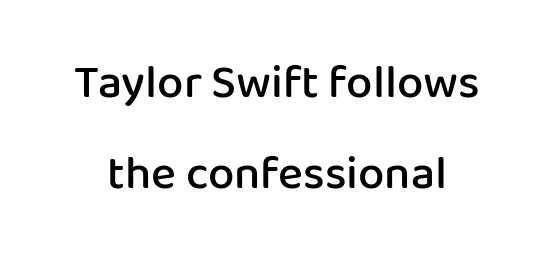
Q: Is the text bold? A: Semi-bold.
Q: Is the text italic (slanted)? A: No, it is upright.
Q: Is the typeface a serif or a sans-serif typeface? A: Sans-serif.
Q: Is the text underlined? A: No.
Q: Is the spacing between letters normal or unusually wide? A: Normal.
Q: Is the spacing between lines tight, normal or loose? A: Loose.
Q: Width (condensed, normal, or wide)? A: Normal.
Q: Stroke contrast? A: Low.
Q: x-height? A: Medium.
Q: Monospaced? A: No.
